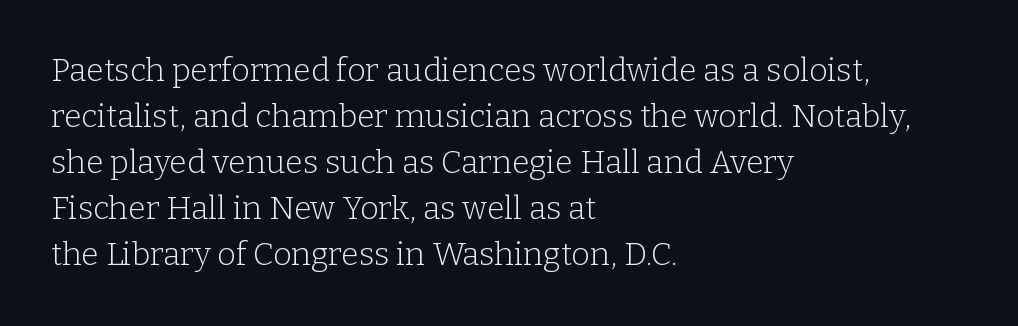
{"serif": "yes", "italic": "no", "bold": "no", "weight": "light", "width": "normal", "stroke_contrast": "low", "x_height": "medium", "monospaced": "no", "underline": "no", "align": "left", "line_spacing": "normal", "line_spacing_ratio": 1.44, "letter_spacing": "normal", "letter_spacing_em": 0.0, "glyph_px": 32}
